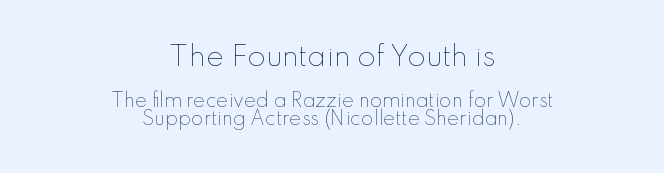
The image shows 27 px text type, upright; set centered, tight line spacing (1.02x), normal letter spacing, not underlined; the first (top) block is 1.5x larger.
